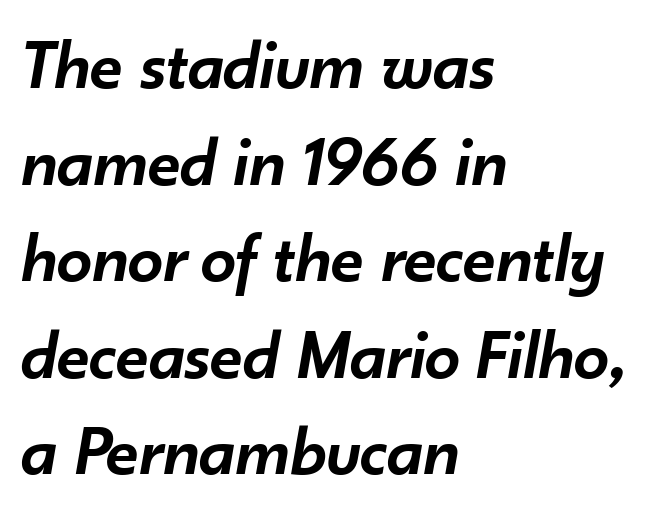
Q: Is the text bold? A: Semi-bold.
Q: Is the text italic (slanted)? A: Yes, it leans right by about 10 degrees.
Q: Is the text underlined? A: No.
Q: How is the paragraph aligned? A: Left-aligned.
Q: Is the spacing between letters normal or unusually wide? A: Normal.
Q: Is the spacing between lines tight, normal or loose? A: Normal.
Q: Width (condensed, normal, or wide)? A: Normal.
Q: Stroke contrast? A: Low.
Q: x-height? A: Small.
Q: Monospaced? A: No.
